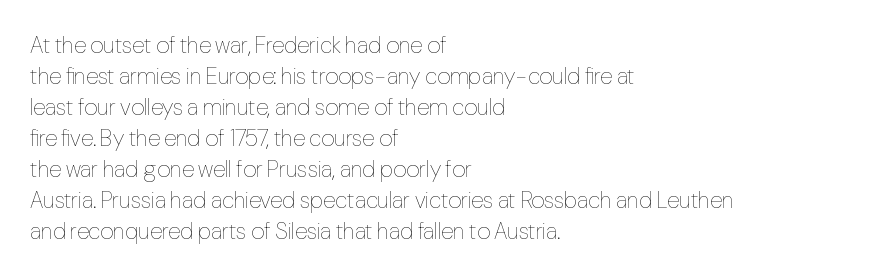
Q: Is the text bold? A: No.
Q: Is the text italic (slanted)? A: No, it is upright.
Q: Is the text underlined? A: No.
Q: How is the paragraph aligned? A: Left-aligned.
Q: Is the spacing between letters normal or unusually wide? A: Normal.
Q: Is the spacing between lines tight, normal or loose? A: Normal.
